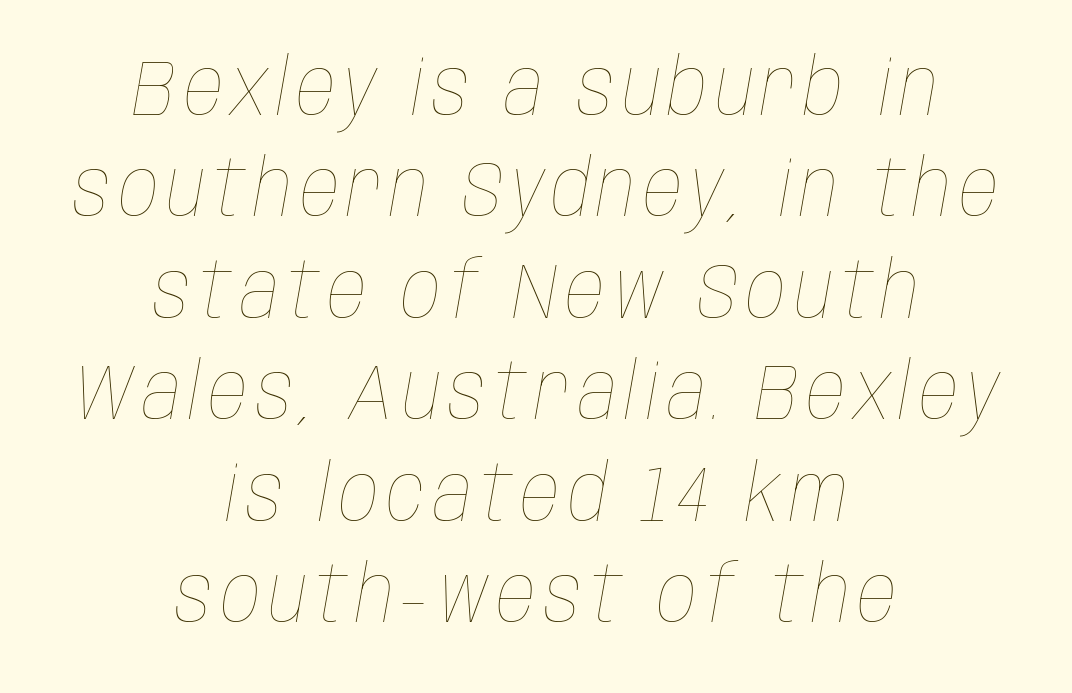
Q: Is the text bold? A: No.
Q: Is the text italic (slanted)? A: Yes, it leans right by about 10 degrees.
Q: Is the text underlined? A: No.
Q: How is the paragraph aligned? A: Centered.
Q: Is the spacing between lines tight, normal or loose? A: Normal.
Q: Width (condensed, normal, or wide)? A: Condensed.
Q: Stroke contrast? A: Low.
Q: x-height? A: Large.
Q: Monospaced? A: No.
